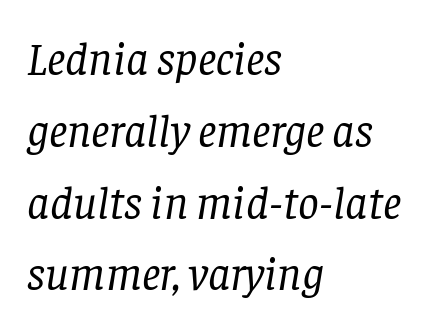
This rendering employs a face with finishing strokes, i.e., a serif. Caption: multi-line text, flush left, ragged right. Normally led — the rows are evenly, conventionally spaced. Stems and bowls with no extra thickness — not bold.
